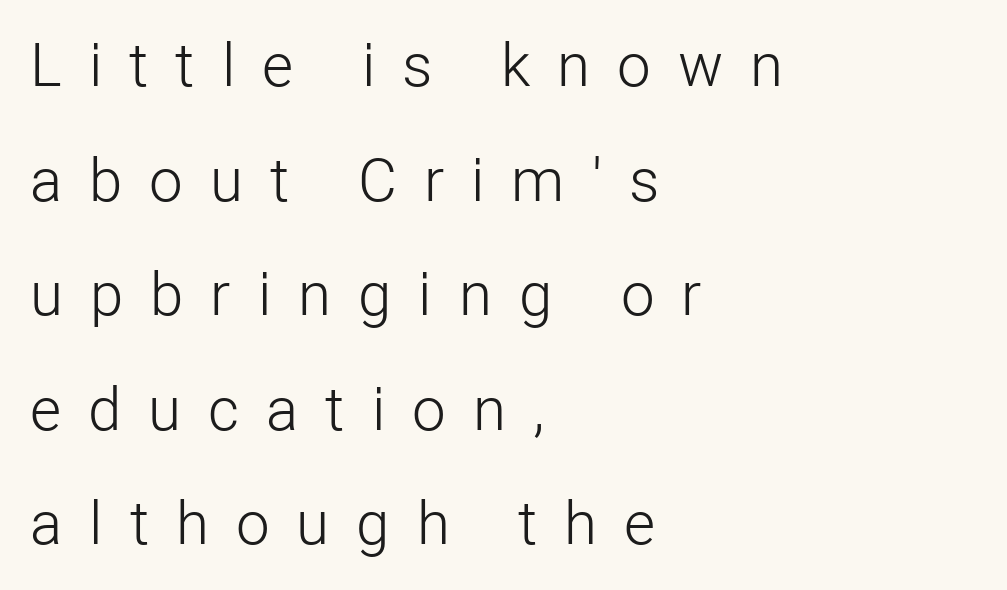
Q: Is the text bold? A: No.
Q: Is the text italic (slanted)? A: No, it is upright.
Q: Is the typeface a serif or a sans-serif typeface? A: Sans-serif.
Q: Is the text underlined? A: No.
Q: How is the paragraph aligned? A: Left-aligned.
Q: Is the spacing between letters normal or unusually wide? A: Unusually wide.
Q: Is the spacing between lines tight, normal or loose? A: Loose.
Q: Width (condensed, normal, or wide)? A: Normal.
Q: Stroke contrast? A: Low.
Q: x-height? A: Medium.
Q: Monospaced? A: No.
